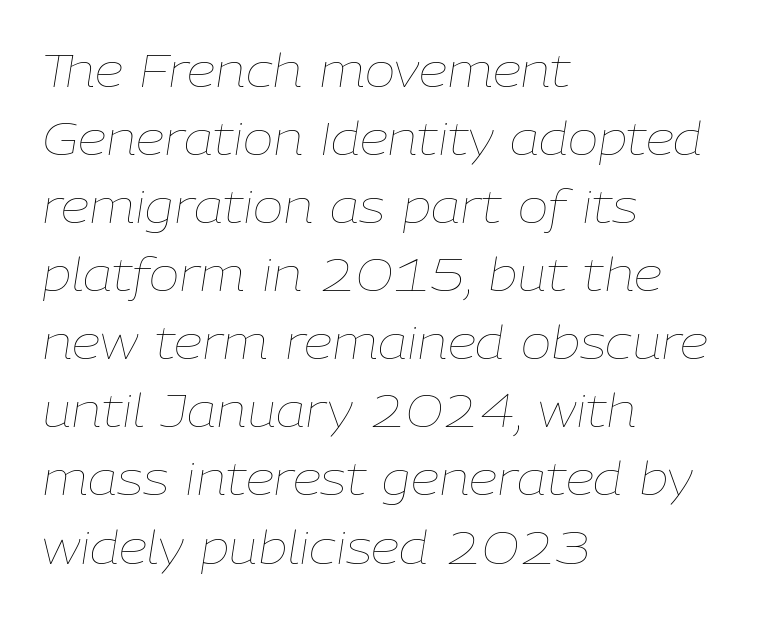
{"italic": "yes", "lean": "right", "slant_degrees": 9, "bold": "no", "weight": "thin", "width": "normal", "stroke_contrast": "low", "x_height": "medium", "monospaced": "no", "underline": "no", "align": "left", "line_spacing": "normal", "line_spacing_ratio": 1.48, "letter_spacing": "normal", "letter_spacing_em": 0.0, "glyph_px": 46}
